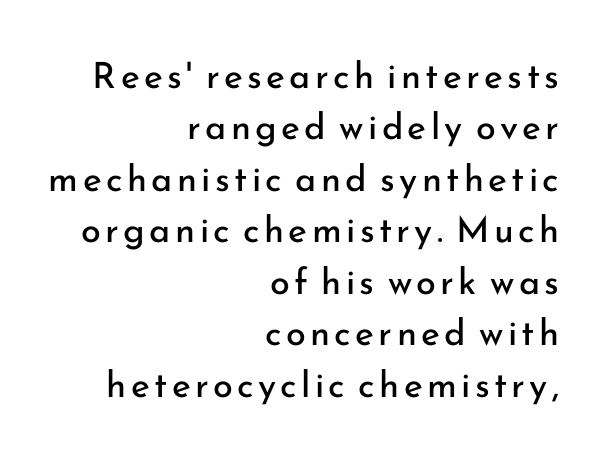
Q: Is the text bold? A: No.
Q: Is the text italic (slanted)? A: No, it is upright.
Q: Is the typeface a serif or a sans-serif typeface? A: Sans-serif.
Q: Is the text underlined? A: No.
Q: How is the paragraph aligned? A: Right-aligned.
Q: Is the spacing between lines tight, normal or loose? A: Normal.
Q: Width (condensed, normal, or wide)? A: Normal.
Q: Stroke contrast? A: Low.
Q: x-height? A: Small.
Q: Monospaced? A: No.
